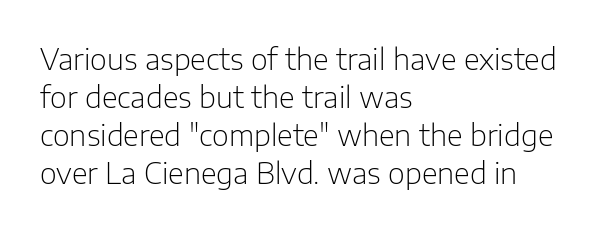
I'd call this a sans setting — the letters go barefoot. Which margin do the lines hug? The left one — the right edge is uneven. The space directly below the letters is spotless. Note the varied advance widths — an 'i' is clearly narrower than an 'm'.
